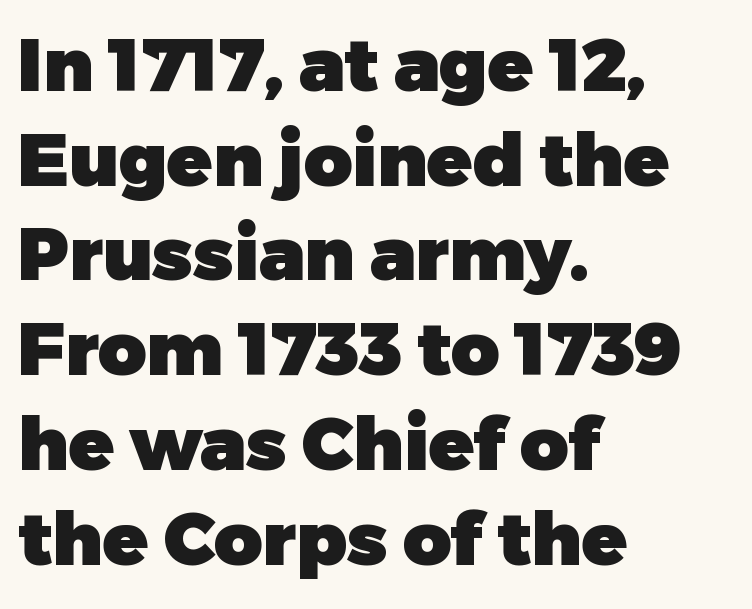
Q: Is the text bold? A: Yes.
Q: Is the text italic (slanted)? A: No, it is upright.
Q: Is the typeface a serif or a sans-serif typeface? A: Sans-serif.
Q: Is the text underlined? A: No.
Q: How is the paragraph aligned? A: Left-aligned.
Q: Is the spacing between letters normal or unusually wide? A: Normal.
Q: Is the spacing between lines tight, normal or loose? A: Normal.
Q: Width (condensed, normal, or wide)? A: Normal.
Q: Stroke contrast? A: Low.
Q: x-height? A: Medium.
Q: Monospaced? A: No.
